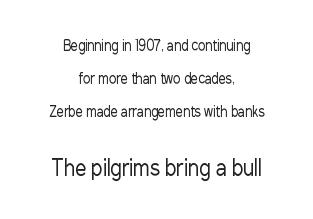
Q: Is the text bold? A: No.
Q: Is the text italic (slanted)? A: No, it is upright.
Q: Is the text underlined? A: No.
Q: How is the paragraph aligned? A: Centered.
Q: Is the spacing between letters normal or unusually wide? A: Normal.
Q: Is the spacing between lines tight, normal or loose? A: Loose.
Q: Which block of text is set in a larger size, the first (top) or the second (bottom)? A: The second (bottom) one.
